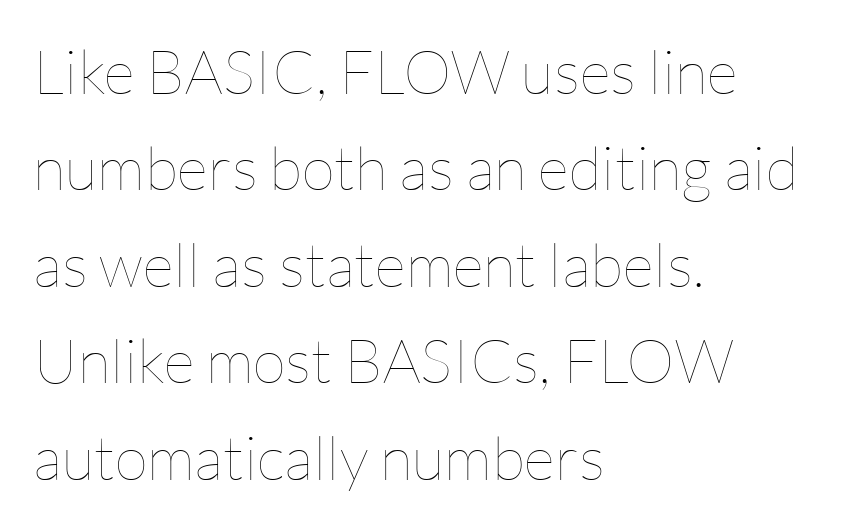
The image shows 61 px thin type, upright; set left-aligned, normal line spacing (1.58x), normal letter spacing, not underlined; low stroke contrast and a medium x-height.
